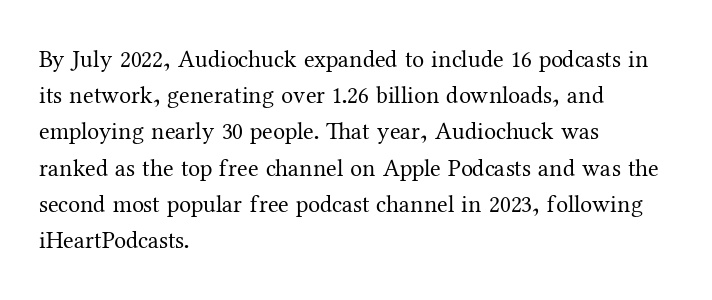
Default kerning and tracking; the words read as compact shapes. Tall strokes in this sample are plumb rather than angled. This rendering uses left alignment, leaving the right contour irregular. Students, observe: this is what conventionally led text looks like. Each stroke keeps to a modest, everyday thickness or less. Honestly, there is no underline to notice here at all.
